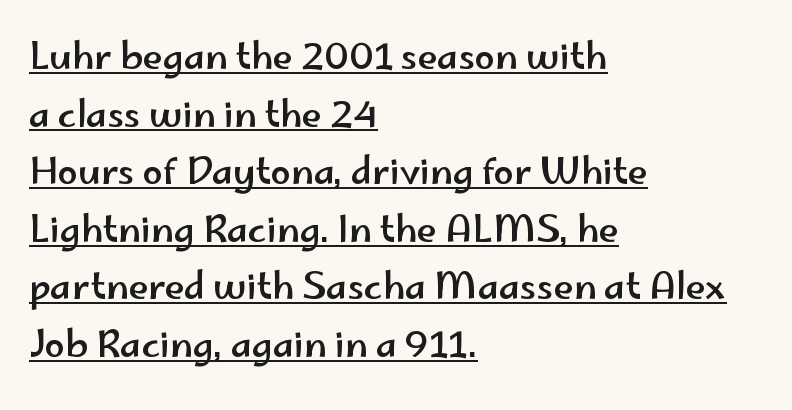
Teacher's note: observe the even left margin — that is flush-left alignment. Vertical spacing — default. Students, note that the glyphs here touch the page at normal intervals. Italic? Not at all — the glyphs are vertical. Underlined type.
